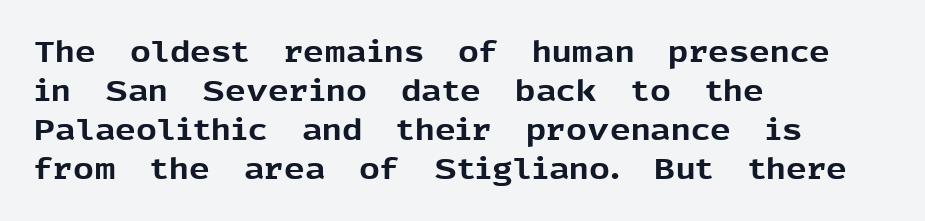
The image shows 29 px bold sans-serif type, upright; set left-aligned, normal line spacing (1.34x), normal letter spacing, not underlined; a medium x-height.
